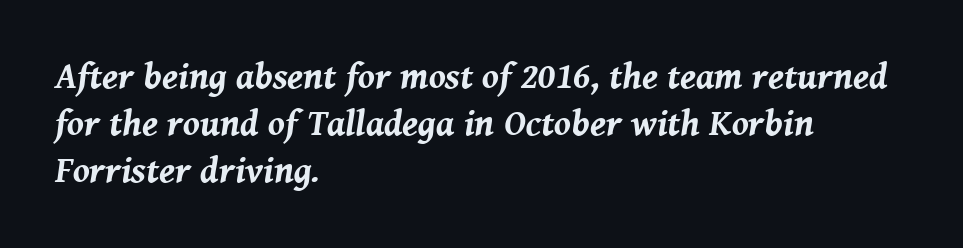
The image shows 37 px bold type, italic (leaning right); set left-aligned, normal line spacing (1.27x), normal letter spacing, not underlined; medium stroke contrast and a medium x-height.
